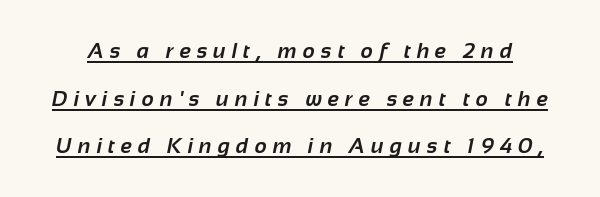
{"bold": "yes", "underline": "yes", "line_spacing": "loose", "line_spacing_ratio": 2.27, "letter_spacing": "wide", "letter_spacing_em": 0.29, "glyph_px": 21}
